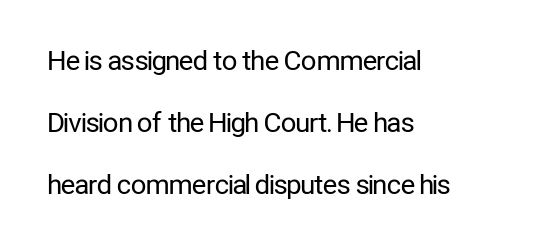
{"italic": "no", "bold": "no", "underline": "no", "align": "left", "line_spacing": "loose", "line_spacing_ratio": 2.29, "letter_spacing": "normal", "letter_spacing_em": 0.0, "glyph_px": 27}
